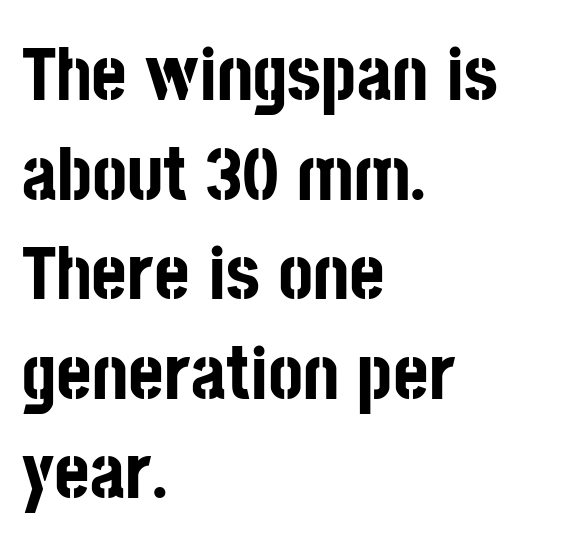
The image shows 76 px bold, condensed sans-serif type, upright; set left-aligned, normal line spacing (1.31x), normal letter spacing, not underlined; low stroke contrast and a large x-height.
